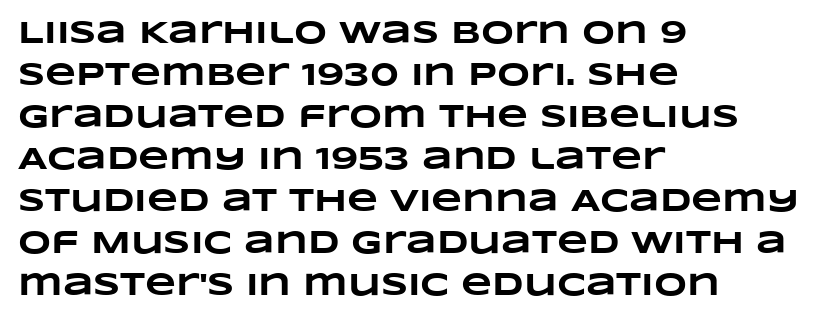
{"bold": "yes", "weight": "heavy", "width": "wide", "stroke_contrast": "low", "x_height": "large", "monospaced": "no", "underline": "no", "align": "left", "line_spacing": "normal", "line_spacing_ratio": 1.31, "letter_spacing": "normal", "letter_spacing_em": 0.0, "glyph_px": 32}
